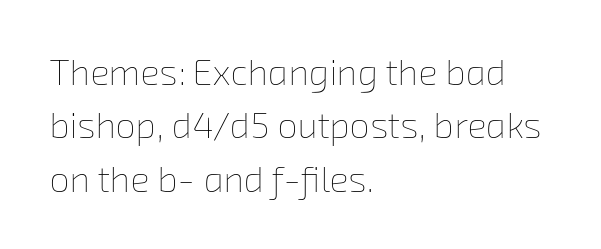
Default kerning and tracking; the words read as compact shapes. Check under the words: just untouched page. Layout note: lines flush left. Leading matches the norm, producing a regular column. Stems here are at most as thick as an everyday book face.
